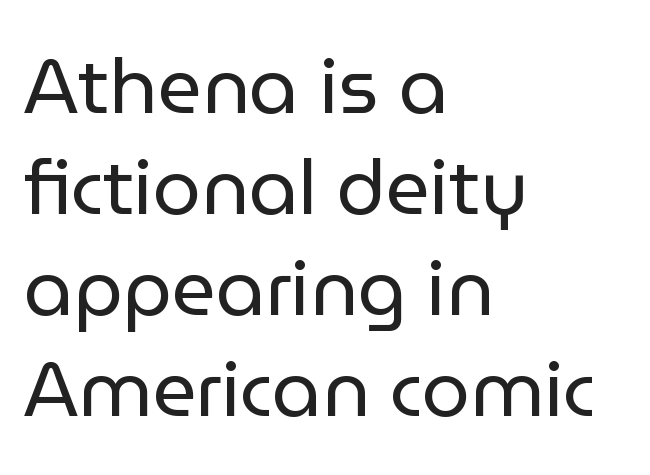
{"serif": "no", "italic": "no", "bold": "no", "weight": "regular", "width": "normal", "stroke_contrast": "low", "x_height": "medium", "monospaced": "no", "underline": "no", "align": "left", "line_spacing": "normal", "line_spacing_ratio": 1.31, "letter_spacing": "normal", "letter_spacing_em": 0.0, "glyph_px": 77}
